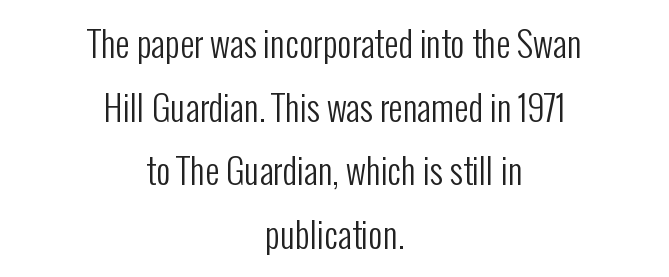
{"serif": "no", "italic": "no", "bold": "no", "weight": "regular", "width": "condensed", "stroke_contrast": "low", "x_height": "medium", "monospaced": "no", "underline": "no", "align": "center", "line_spacing_ratio": 1.82, "letter_spacing": "normal", "letter_spacing_em": 0.0, "glyph_px": 35}
